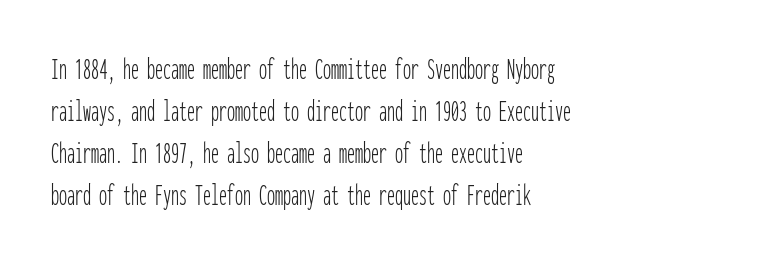
{"serif": "no", "italic": "no", "bold": "no", "weight": "thin", "width": "condensed", "stroke_contrast": "low", "x_height": "medium", "monospaced": "yes", "underline": "no", "align": "left", "line_spacing": "normal", "line_spacing_ratio": 1.31, "letter_spacing": "normal", "letter_spacing_em": 0.0, "glyph_px": 32}
